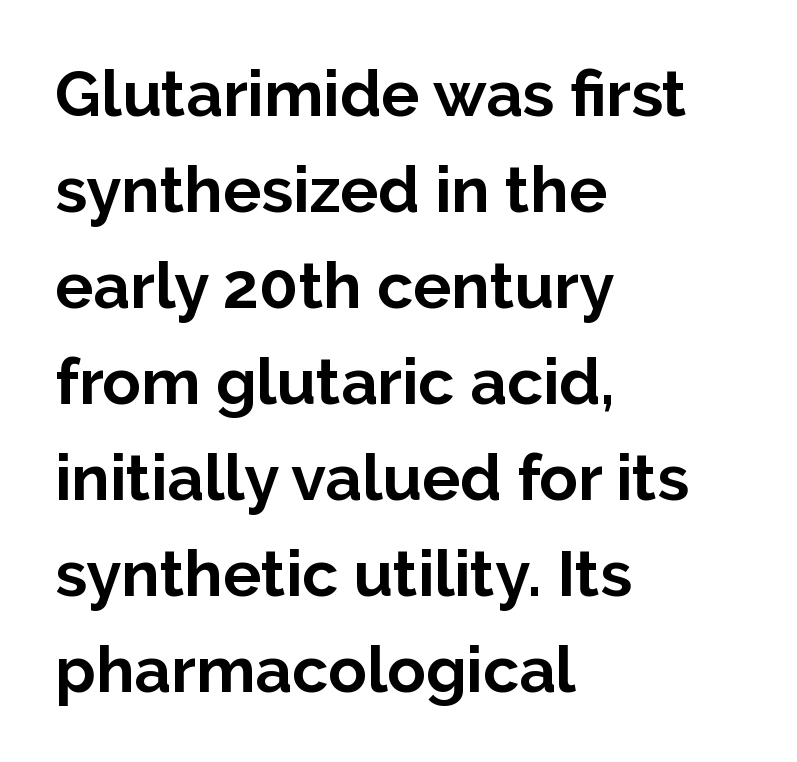
{"serif": "no", "italic": "no", "bold": "yes", "weight": "bold", "width": "normal", "stroke_contrast": "low", "x_height": "medium", "monospaced": "no", "underline": "no", "align": "left", "line_spacing": "normal", "line_spacing_ratio": 1.5, "letter_spacing": "normal", "letter_spacing_em": 0.0, "glyph_px": 64}
